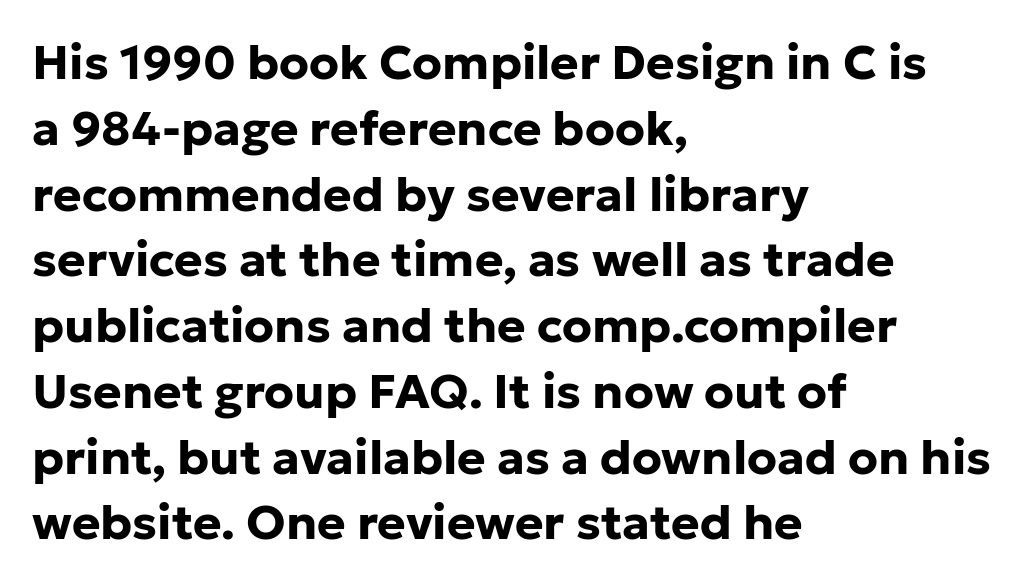
Has an underline been added? It has not. The passage shown is emphatically bold. Interline gaps are of average width in this sample. This sample has the flowing, uneven cadence of proportional lettering. The font's upright variant was chosen for this text.
